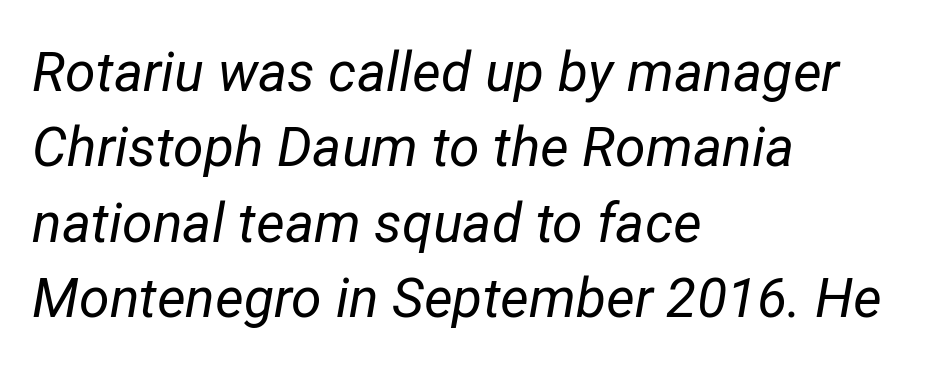
Q: Is the text bold? A: No.
Q: Is the text italic (slanted)? A: Yes, it leans right by about 12 degrees.
Q: Is the text underlined? A: No.
Q: How is the paragraph aligned? A: Left-aligned.
Q: Is the spacing between letters normal or unusually wide? A: Normal.
Q: Is the spacing between lines tight, normal or loose? A: Normal.
Q: Width (condensed, normal, or wide)? A: Normal.
Q: Stroke contrast? A: Low.
Q: x-height? A: Medium.
Q: Monospaced? A: No.
